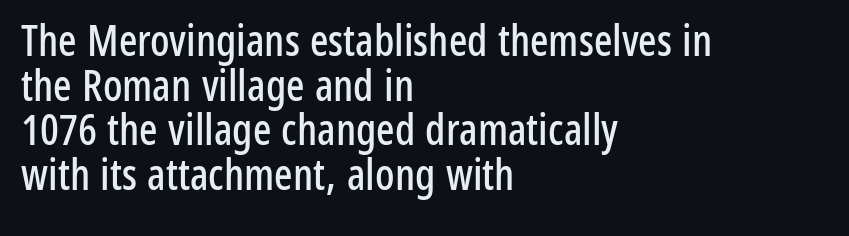
The compositor pushed each line to the left boundary. Caption: standard tracking, unaltered. The lettering holds an erect, upright posture throughout. The letters carry no serifs — their stems end cleanly without finishing strokes. Note the varied advance widths — an 'i' is clearly narrower than an 'm'.
